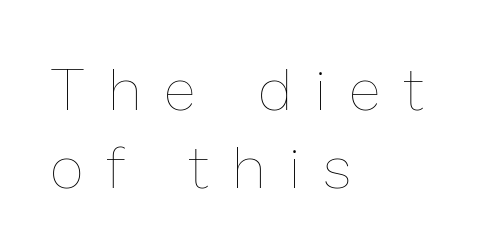
Each row of text sits above clean, open space. The setting favours the left margin, as ordinary paragraphs usually do. Regarding leading, the lines here are spaced in the standard way. Tracking here is generous; glyphs stand well apart from one another. These lines are rendered in a variable-pitch font. You can tell it's not italic because the verticals are truly vertical.
